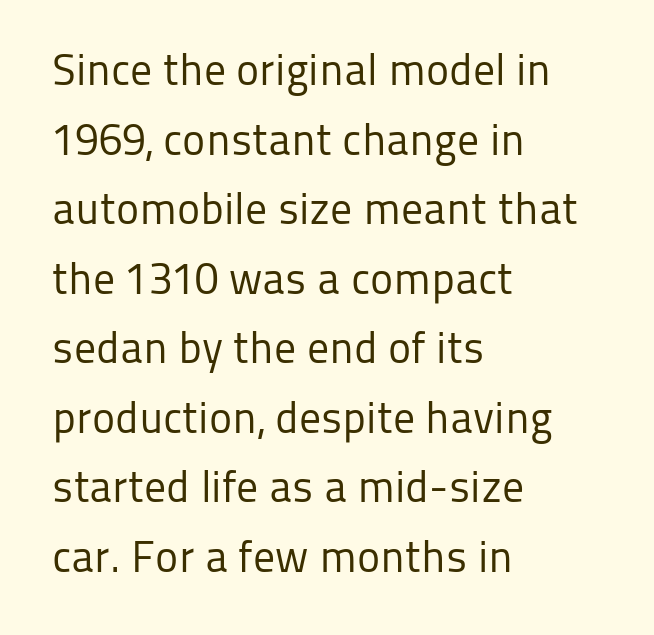
It's the straight-up-and-down kind of type. Examine the stroke ends and you'll find no serifs. Just letters on the line, the space beneath them empty. These lines keep a tight, regular rhythm from letter to letter.
